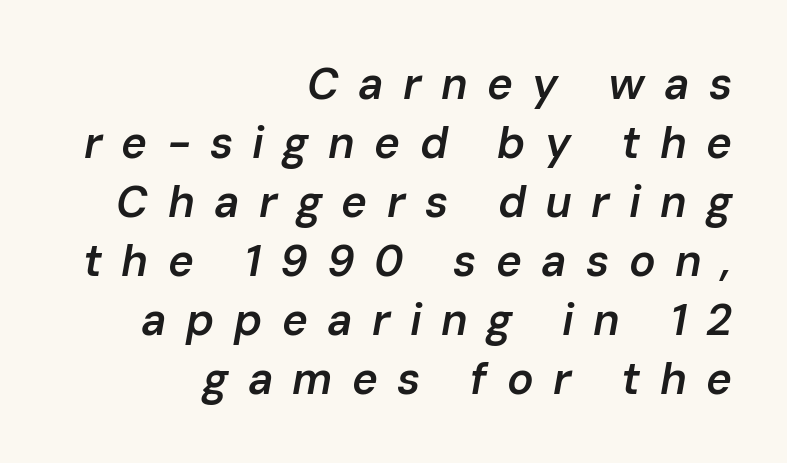
{"italic": "yes", "lean": "right", "slant_degrees": 10, "bold": "semi", "weight": "semibold", "width": "normal", "stroke_contrast": "low", "x_height": "medium", "monospaced": "no", "underline": "no", "align": "right", "line_spacing": "normal", "line_spacing_ratio": 1.34, "letter_spacing": "wide", "letter_spacing_em": 0.44, "glyph_px": 44}
